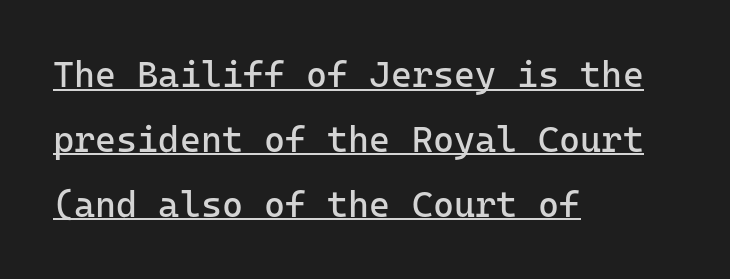
Q: Is the text bold? A: No.
Q: Is the text italic (slanted)? A: No, it is upright.
Q: Is the typeface a serif or a sans-serif typeface? A: Sans-serif.
Q: Is the text underlined? A: Yes.
Q: How is the paragraph aligned? A: Left-aligned.
Q: Is the spacing between letters normal or unusually wide? A: Normal.
Q: Width (condensed, normal, or wide)? A: Normal.
Q: Stroke contrast? A: Low.
Q: x-height? A: Medium.
